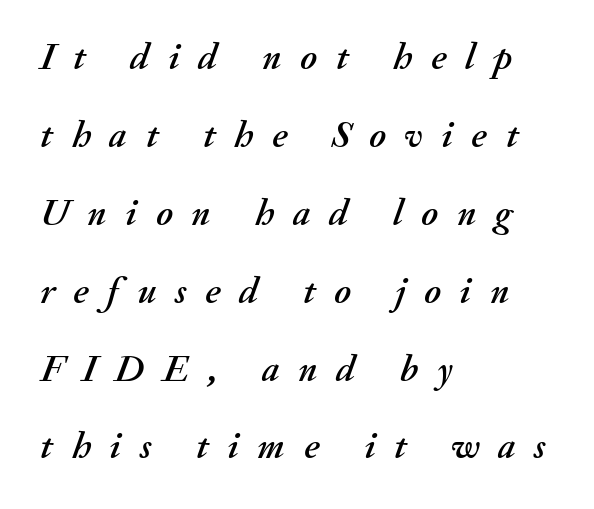
Tall strokes in this sample are angled rather than plumb. Spacing verdict: proportional, widths tailored to each character. These lines stack with their left ends in a neat column. Letters rest on an invisible, unmarked baseline.
